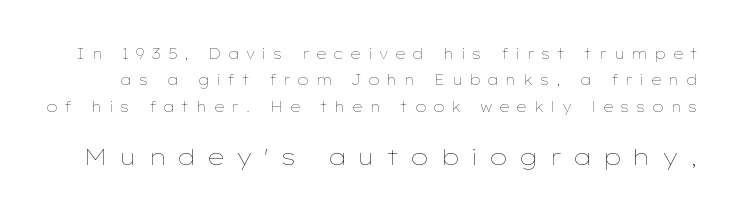
Ordinary non-slanted type is in use. Here the second block reads like a headline and the first like body copy. A quiet, ordinary-to-light weight characterises the typeface. The space beneath each line is pristine and unruled. Does extra space separate the letters? Yes, quite a lot of it.
